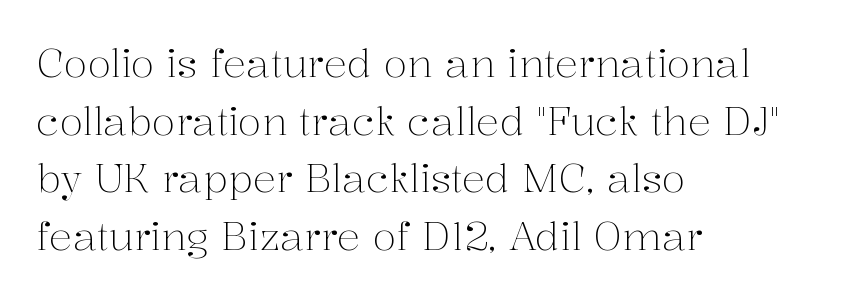
{"serif": "yes", "italic": "no", "bold": "no", "weight": "light", "width": "normal", "stroke_contrast": "medium", "x_height": "medium", "monospaced": "no", "underline": "no", "align": "left", "line_spacing": "normal", "line_spacing_ratio": 1.48, "letter_spacing": "normal", "letter_spacing_em": 0.0, "glyph_px": 39}
